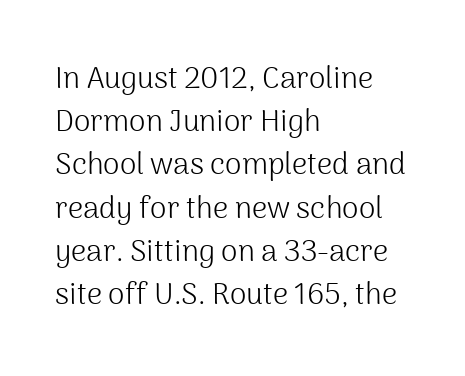
The image shows 30 px light sans-serif type, upright; set left-aligned, normal line spacing (1.44x), normal letter spacing, not underlined; medium stroke contrast and a medium x-height.
